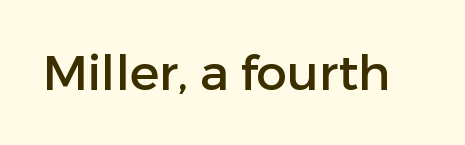
Q: Is the text italic (slanted)? A: No, it is upright.
Q: Is the typeface a serif or a sans-serif typeface? A: Sans-serif.
Q: Is the text underlined? A: No.
Q: Is the spacing between letters normal or unusually wide? A: Normal.
Q: Width (condensed, normal, or wide)? A: Normal.
Q: Stroke contrast? A: Low.
Q: x-height? A: Medium.
Q: Monospaced? A: No.
